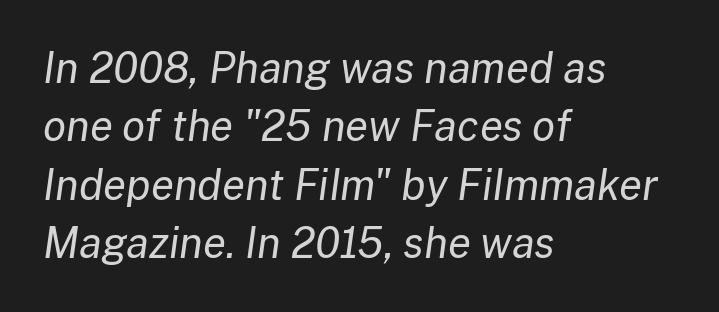
Q: Is the text bold? A: No.
Q: Is the text italic (slanted)? A: Yes, it leans right by about 8 degrees.
Q: Is the text underlined? A: No.
Q: How is the paragraph aligned? A: Left-aligned.
Q: Is the spacing between letters normal or unusually wide? A: Normal.
Q: Is the spacing between lines tight, normal or loose? A: Normal.
Q: Width (condensed, normal, or wide)? A: Normal.
Q: Stroke contrast? A: Low.
Q: x-height? A: Medium.
Q: Monospaced? A: No.
